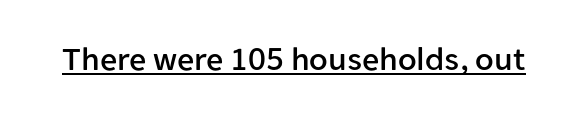
{"serif": "no", "italic": "no", "width": "normal", "stroke_contrast": "low", "x_height": "medium", "monospaced": "no", "underline": "yes", "letter_spacing": "normal", "letter_spacing_em": 0.0, "glyph_px": 34}
